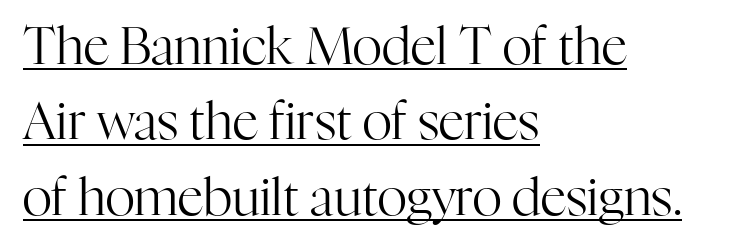
The image shows 51 px regular-weight serif type, upright; set left-aligned, normal line spacing (1.48x), normal letter spacing, underlined; high stroke contrast and a medium x-height.
